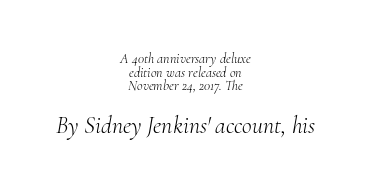
The image shows 24 px text type, italic (leaning right); set centered, tight line spacing (0.98x), normal letter spacing, not underlined; the second (bottom) block is 1.71x larger.
